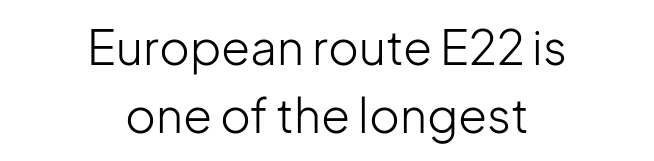
The zone under the glyphs is completely vacant. The letters look calm and open, with moderate or lighter stems. The passage is arranged like a title page — every line centered. Characters remain perfectly vertical along every line. Is this a fixed-width face? No — the glyphs have proportional, varying widths.
